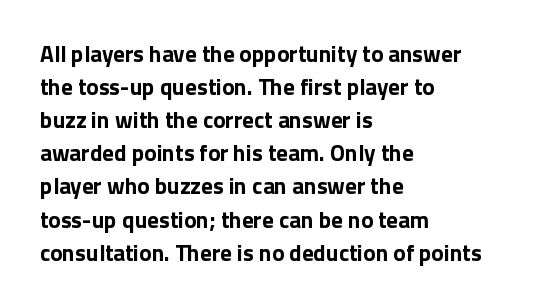
Q: Is the text bold? A: Yes.
Q: Is the text italic (slanted)? A: No, it is upright.
Q: Is the text underlined? A: No.
Q: How is the paragraph aligned? A: Left-aligned.
Q: Is the spacing between letters normal or unusually wide? A: Normal.
Q: Is the spacing between lines tight, normal or loose? A: Normal.
